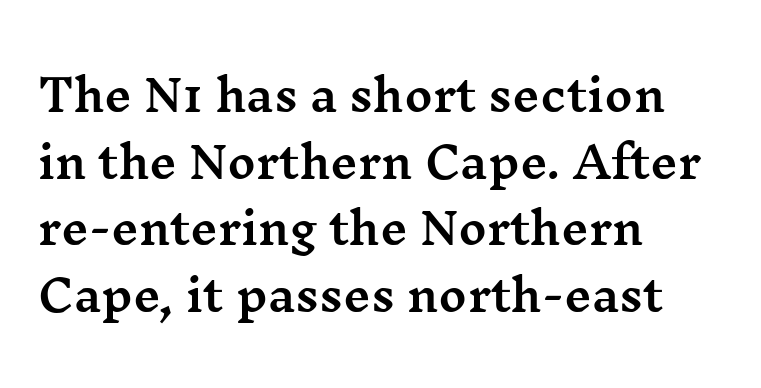
The rag falls on the right side of this text block. Leading: standard. Default kerning and tracking; the words read as compact shapes. The letters advance in unequal steps, a hallmark of proportional type. Glance below the letters and you will spot only blank space. To sum up the face: it has serifs.
